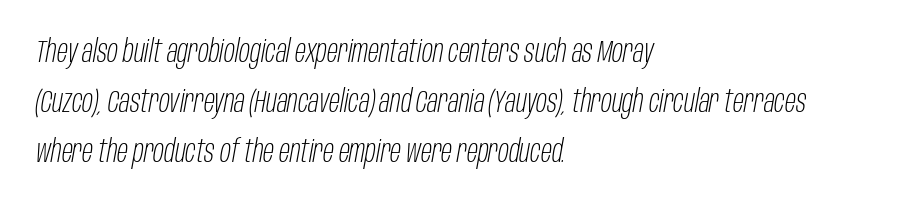
Q: Is the text bold? A: No.
Q: Is the text italic (slanted)? A: Yes, it leans right by about 10 degrees.
Q: Is the text underlined? A: No.
Q: How is the paragraph aligned? A: Left-aligned.
Q: Is the spacing between letters normal or unusually wide? A: Normal.
Q: Is the spacing between lines tight, normal or loose? A: Normal.
Q: Width (condensed, normal, or wide)? A: Condensed.
Q: Stroke contrast? A: Low.
Q: x-height? A: Large.
Q: Monospaced? A: No.
